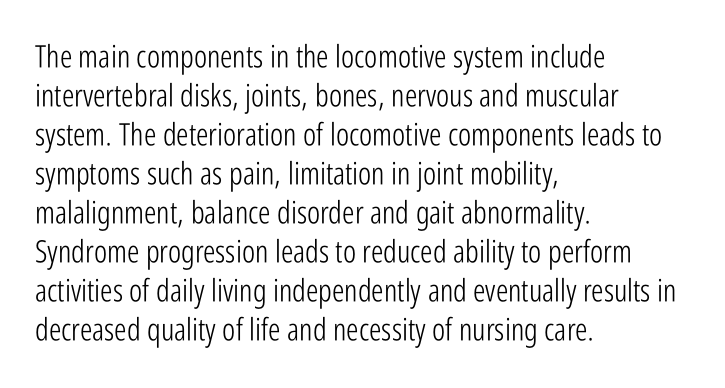
Honestly, the row spacing looks completely unremarkable. Characters follow at the spacing the type designer built in. Letterform terminals end flat and unadorned throughout the passage. The letters stand straight up with perfectly vertical stems.
